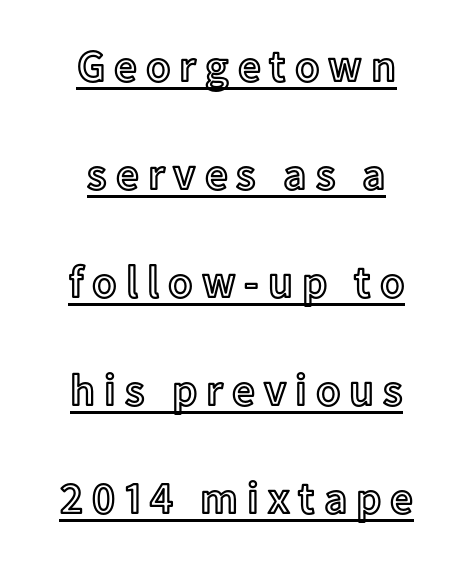
Q: Is the text italic (slanted)? A: No, it is upright.
Q: Is the text underlined? A: Yes.
Q: How is the paragraph aligned? A: Centered.
Q: Is the spacing between letters normal or unusually wide? A: Unusually wide.
Q: Is the spacing between lines tight, normal or loose? A: Loose.
Q: Width (condensed, normal, or wide)? A: Normal.
Q: x-height? A: Medium.
Q: Monospaced? A: No.
